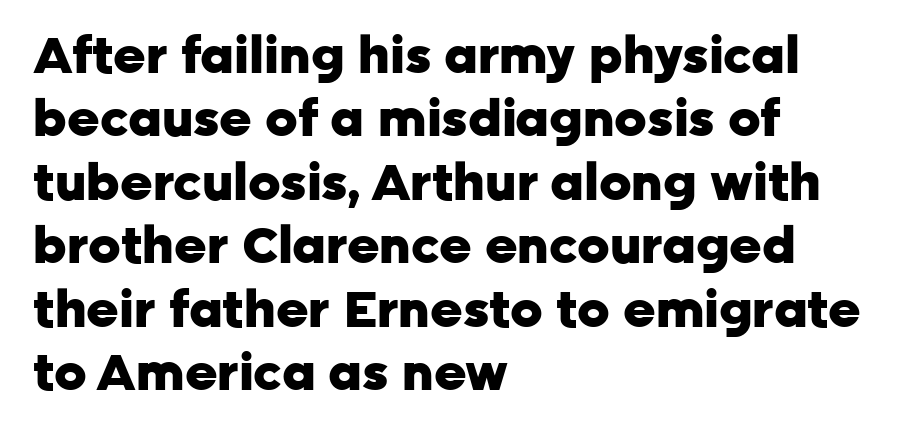
Q: Is the text bold? A: Yes.
Q: Is the text italic (slanted)? A: No, it is upright.
Q: Is the typeface a serif or a sans-serif typeface? A: Sans-serif.
Q: Is the text underlined? A: No.
Q: How is the paragraph aligned? A: Left-aligned.
Q: Is the spacing between letters normal or unusually wide? A: Normal.
Q: Is the spacing between lines tight, normal or loose? A: Normal.
Q: Width (condensed, normal, or wide)? A: Normal.
Q: Stroke contrast? A: Low.
Q: x-height? A: Medium.
Q: Monospaced? A: No.
